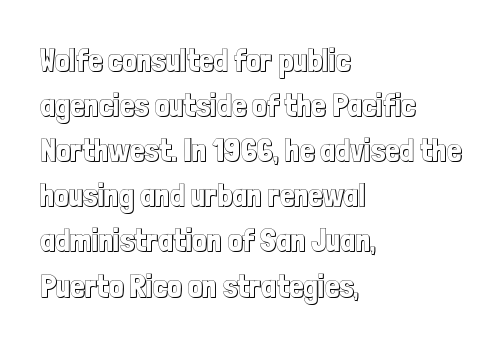
Caption: multi-line text, flush left, ragged right. Vertical strokes here are truly vertical. Words float on clear page, feet unadorned. This sample has the flowing, uneven cadence of proportional lettering. The letters sit at their default tracking, neither squeezed nor spread. Compared with typical paragraphs, the rows here are spaced about the same.
